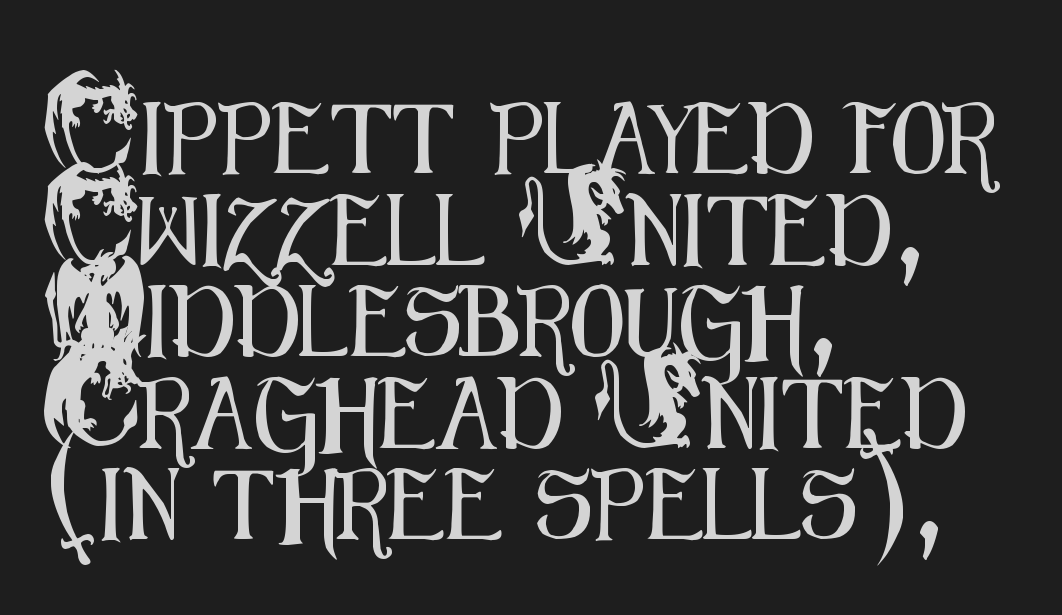
Q: Is the text italic (slanted)? A: No, it is upright.
Q: Is the typeface a serif or a sans-serif typeface? A: Sans-serif.
Q: Is the text underlined? A: No.
Q: How is the paragraph aligned? A: Left-aligned.
Q: Is the spacing between letters normal or unusually wide? A: Normal.
Q: Is the spacing between lines tight, normal or loose? A: Normal.
Q: Width (condensed, normal, or wide)? A: Condensed.
Q: Stroke contrast? A: Medium.
Q: x-height? A: Small.
Q: Monospaced? A: No.
